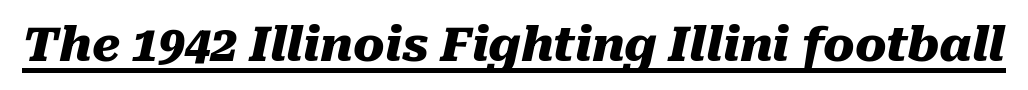
Q: Is the text bold? A: Yes.
Q: Is the text italic (slanted)? A: Yes, it leans right by about 10 degrees.
Q: Is the text underlined? A: Yes.
Q: Is the spacing between letters normal or unusually wide? A: Normal.
Q: Width (condensed, normal, or wide)? A: Normal.
Q: Stroke contrast? A: Medium.
Q: x-height? A: Medium.
Q: Monospaced? A: No.
